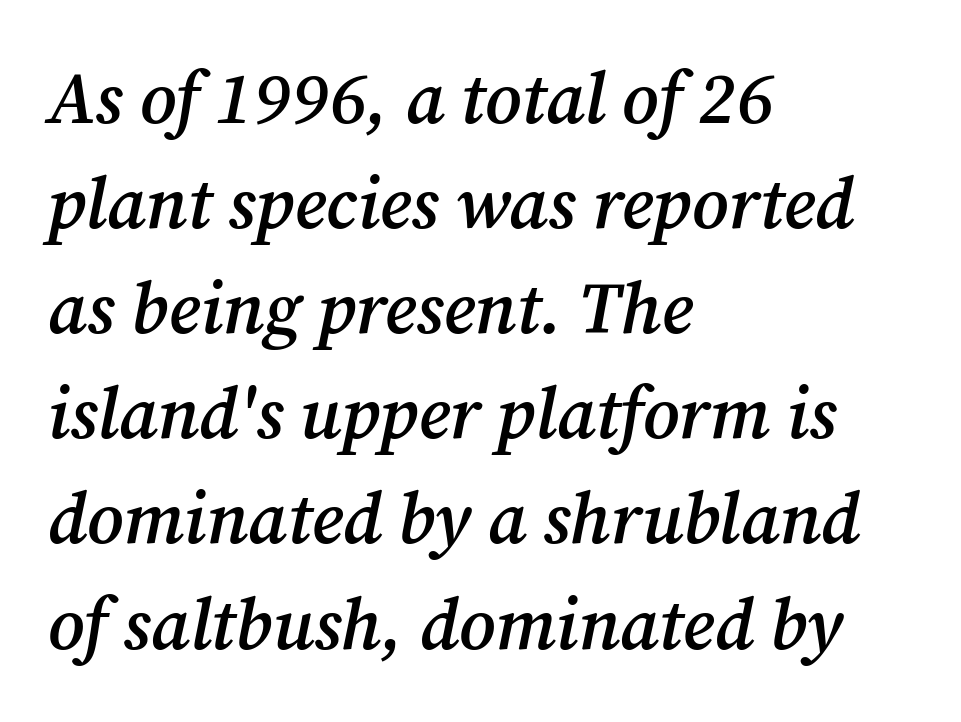
The image shows 72 px semibold serif type, italic (leaning right); set left-aligned, normal line spacing (1.46x), normal letter spacing, not underlined; medium stroke contrast and a medium x-height.
